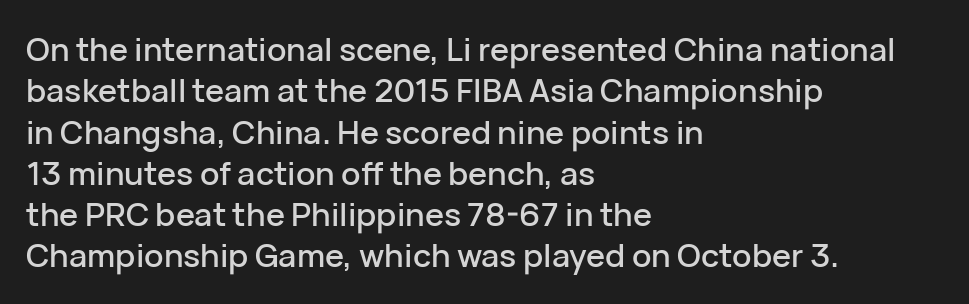
The glyphs are unaccompanied by any horizontal stroke below them. If you measured baseline to baseline, you'd find a middling distance. This sample uses an upright cut, with every glyph sitting square on the baseline. The passage is arranged the way most books set body copy — flush left. Proportional: the letters do not fall into vertical columns. Each word holds together tightly as a unit, with standard inter-letter gaps.
